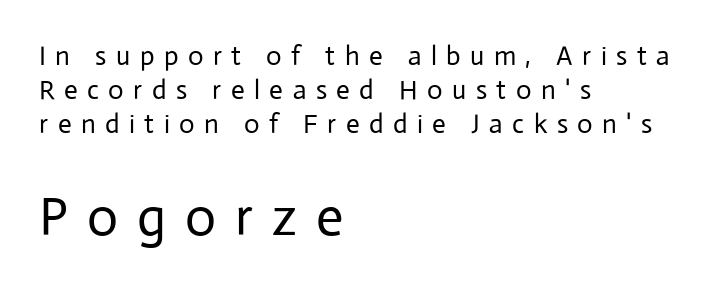
The image shows 54 px regular-weight sans-serif type, upright; set left-aligned, normal line spacing (1.26x), unusually wide letter spacing (+0.35 em), not underlined; the second (bottom) block is 2.0x larger; low stroke contrast and a medium x-height.
